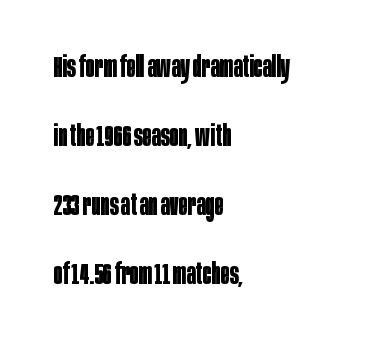
Q: Is the text bold? A: Yes.
Q: Is the text italic (slanted)? A: No, it is upright.
Q: Is the typeface a serif or a sans-serif typeface? A: Sans-serif.
Q: Is the text underlined? A: No.
Q: How is the paragraph aligned? A: Left-aligned.
Q: Is the spacing between letters normal or unusually wide? A: Normal.
Q: Is the spacing between lines tight, normal or loose? A: Loose.
Q: Width (condensed, normal, or wide)? A: Condensed.
Q: Stroke contrast? A: Low.
Q: x-height? A: Large.
Q: Monospaced? A: No.
